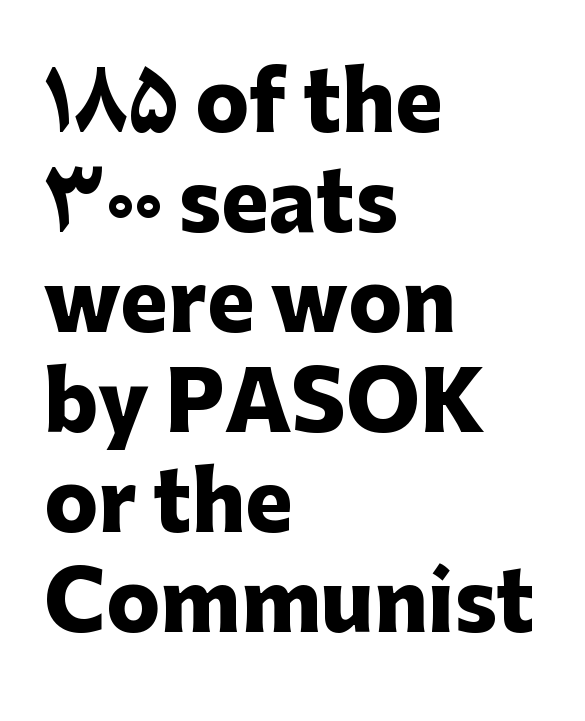
{"serif": "no", "italic": "no", "bold": "yes", "weight": "heavy", "width": "normal", "stroke_contrast": "low", "x_height": "medium", "monospaced": "no", "underline": "no", "align": "left", "line_spacing": "normal", "line_spacing_ratio": 1.25, "letter_spacing": "normal", "letter_spacing_em": 0.0, "glyph_px": 80}
